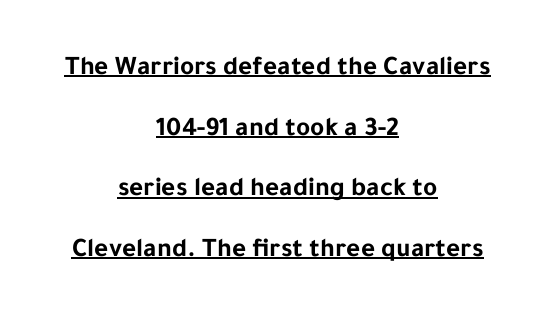
{"italic": "no", "bold": "yes", "underline": "yes", "align": "center", "line_spacing": "loose", "line_spacing_ratio": 2.25, "letter_spacing": "normal", "letter_spacing_em": 0.0, "glyph_px": 27}
